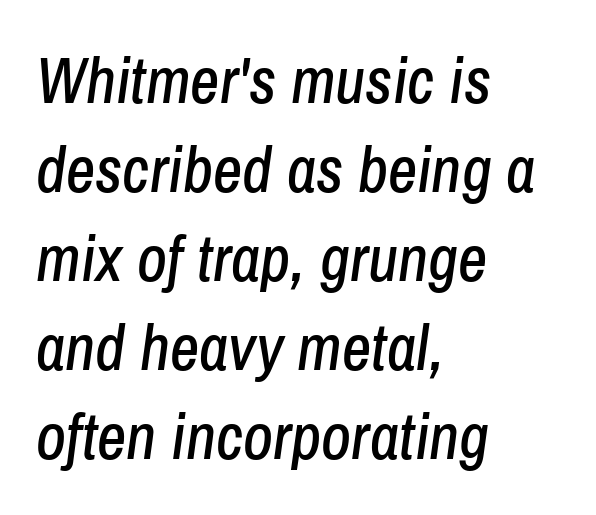
{"italic": "yes", "lean": "right", "slant_degrees": 8, "width": "condensed", "stroke_contrast": "low", "x_height": "medium", "monospaced": "no", "underline": "no", "align": "left", "line_spacing": "normal", "line_spacing_ratio": 1.39, "letter_spacing": "normal", "letter_spacing_em": 0.0, "glyph_px": 64}
